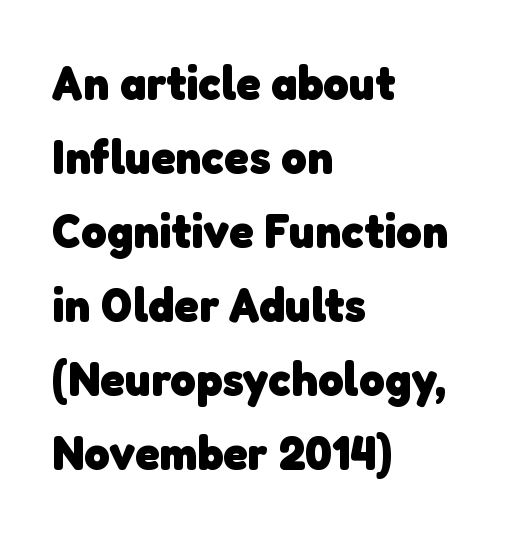
{"serif": "no", "bold": "yes", "weight": "heavy", "width": "normal", "stroke_contrast": "low", "x_height": "medium", "monospaced": "no", "underline": "no", "align": "left", "line_spacing": "normal", "line_spacing_ratio": 1.51, "letter_spacing": "normal", "letter_spacing_em": 0.0, "glyph_px": 49}
